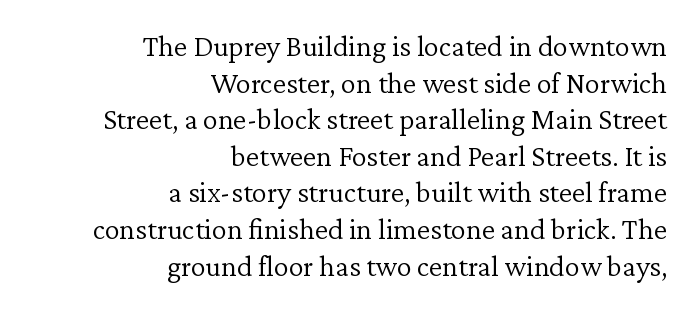
Q: Is the text bold? A: No.
Q: Is the text italic (slanted)? A: No, it is upright.
Q: Is the typeface a serif or a sans-serif typeface? A: Serif.
Q: Is the text underlined? A: No.
Q: How is the paragraph aligned? A: Right-aligned.
Q: Is the spacing between letters normal or unusually wide? A: Normal.
Q: Width (condensed, normal, or wide)? A: Normal.
Q: Stroke contrast? A: Low.
Q: x-height? A: Medium.
Q: Monospaced? A: No.
